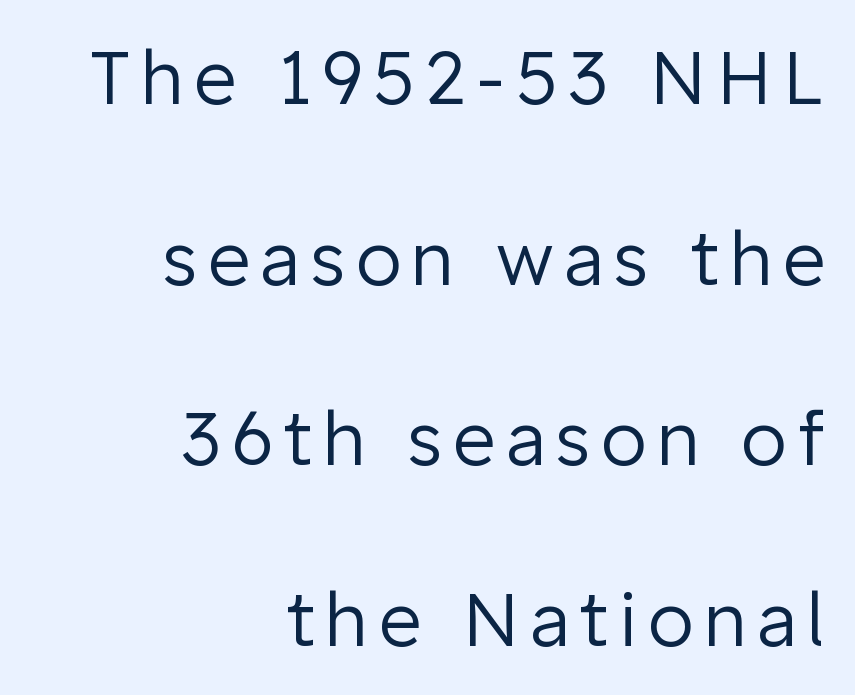
Q: Is the text bold? A: No.
Q: Is the text italic (slanted)? A: No, it is upright.
Q: Is the typeface a serif or a sans-serif typeface? A: Sans-serif.
Q: Is the text underlined? A: No.
Q: How is the paragraph aligned? A: Right-aligned.
Q: Is the spacing between lines tight, normal or loose? A: Loose.
Q: Width (condensed, normal, or wide)? A: Normal.
Q: Stroke contrast? A: Low.
Q: x-height? A: Medium.
Q: Monospaced? A: No.
